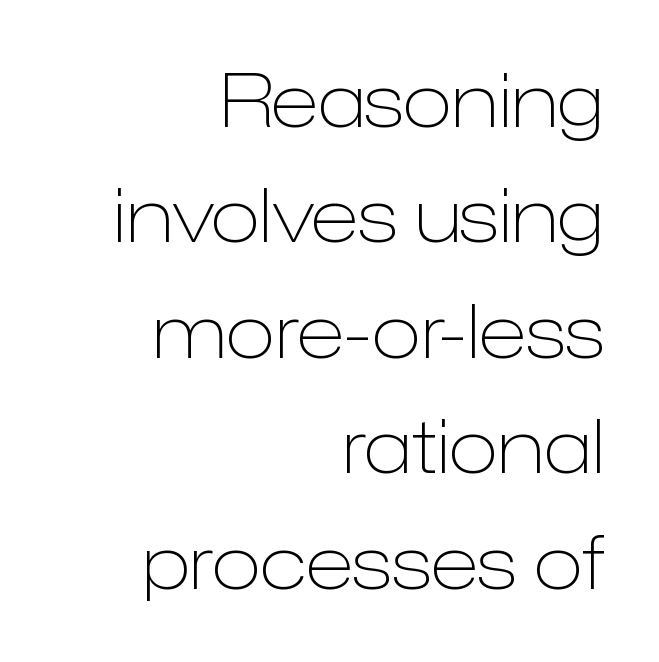
{"serif": "no", "italic": "no", "bold": "no", "weight": "light", "width": "normal", "stroke_contrast": "low", "x_height": "medium", "monospaced": "no", "underline": "no", "align": "right", "line_spacing": "normal", "line_spacing_ratio": 1.56, "letter_spacing": "normal", "letter_spacing_em": 0.0, "glyph_px": 74}
